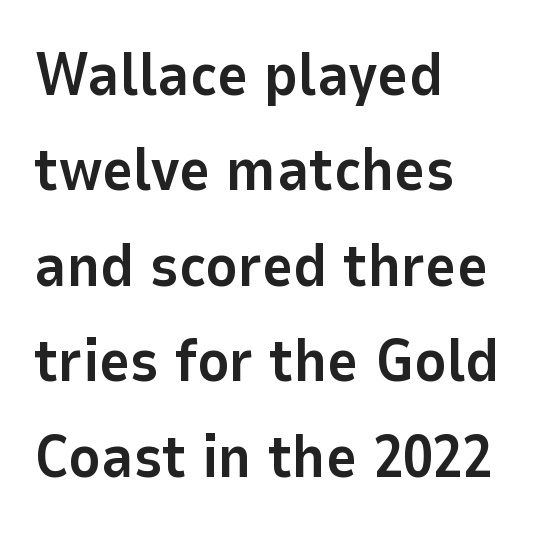
Q: Is the text bold? A: Yes.
Q: Is the text italic (slanted)? A: No, it is upright.
Q: Is the typeface a serif or a sans-serif typeface? A: Sans-serif.
Q: Is the text underlined? A: No.
Q: How is the paragraph aligned? A: Left-aligned.
Q: Is the spacing between letters normal or unusually wide? A: Normal.
Q: Is the spacing between lines tight, normal or loose? A: Normal.
Q: Width (condensed, normal, or wide)? A: Normal.
Q: Stroke contrast? A: Low.
Q: x-height? A: Medium.
Q: Monospaced? A: No.
